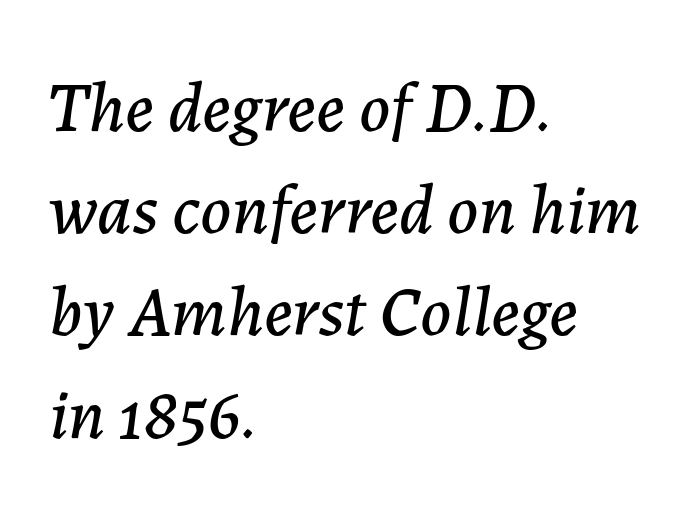
The image shows 71 px text type, italic (leaning right); set left-aligned, normal line spacing (1.44x), normal letter spacing, not underlined; low stroke contrast and a medium x-height.
